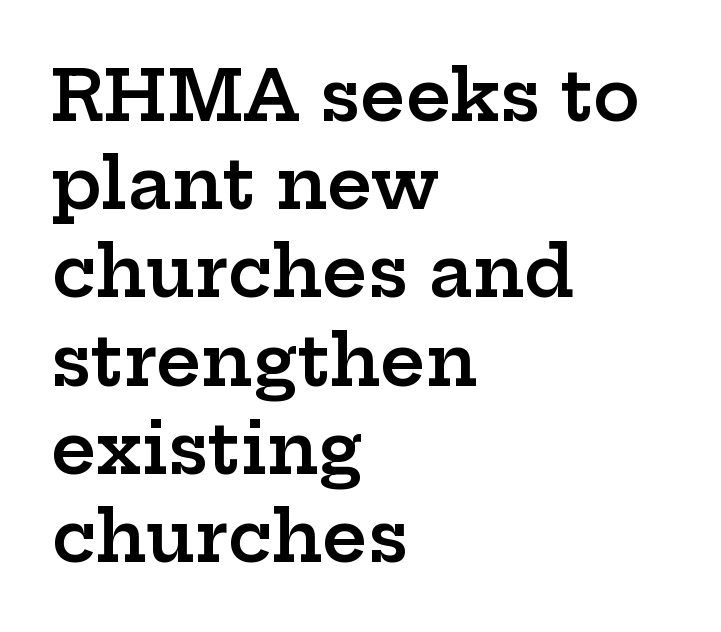
{"serif": "yes", "italic": "no", "bold": "semi", "weight": "semibold", "width": "wide", "stroke_contrast": "low", "x_height": "medium", "monospaced": "no", "underline": "no", "align": "left", "line_spacing": "normal", "line_spacing_ratio": 1.26, "letter_spacing": "normal", "letter_spacing_em": 0.0, "glyph_px": 70}
